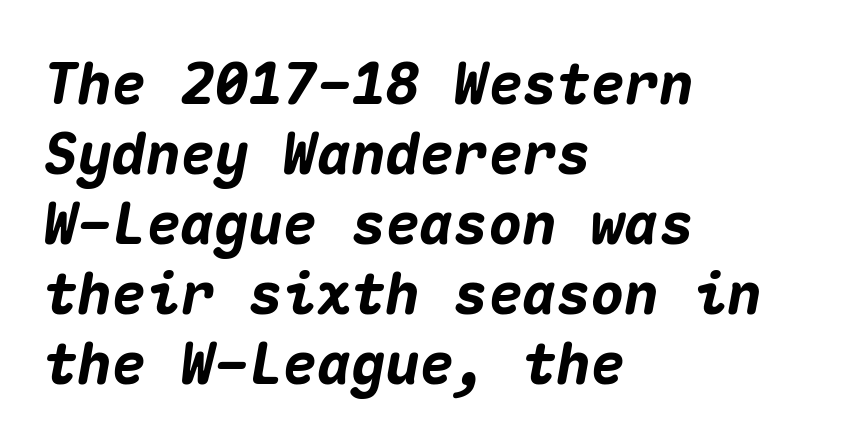
{"italic": "yes", "lean": "right", "slant_degrees": 10, "bold": "yes", "weight": "heavy", "width": "normal", "stroke_contrast": "medium", "x_height": "medium", "monospaced": "yes", "underline": "no", "align": "left", "line_spacing_ratio": 1.23, "letter_spacing": "normal", "letter_spacing_em": 0.0, "glyph_px": 57}
